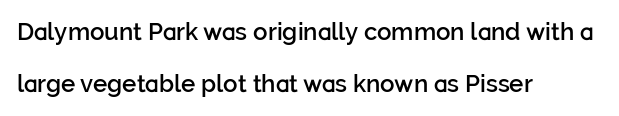
Typographic density is moderately raised because the face is semibold. The leading is generous, giving the passage an open texture. Quick note: underline off. You could call the tracking neutral — neither tight nor loose. The setting favours the left margin, as ordinary paragraphs usually do.
